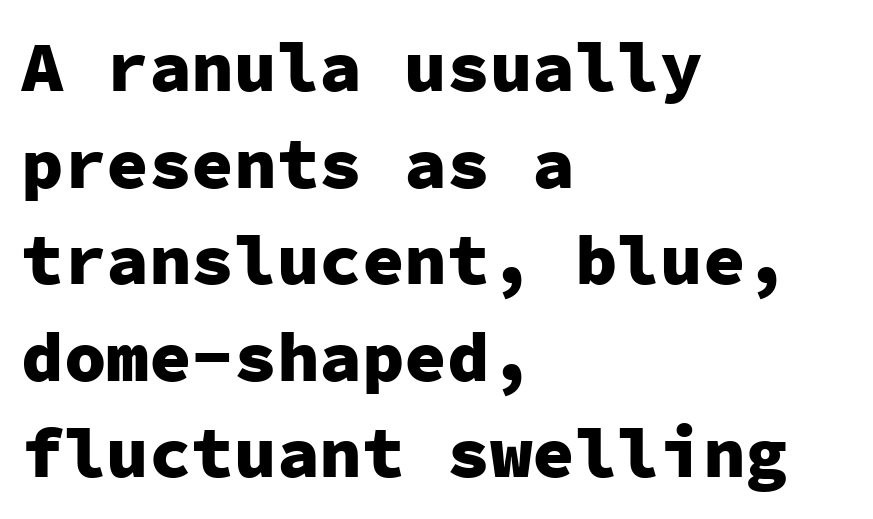
In terms of letterform style, serifs are entirely absent. When letters stand straight like this, we call the style roman or upright. How would I describe the line gaps? Plain and ordinary. Here the glyphs are tracked normally, forming tight word shapes. This rendering uses left alignment, leaving the right contour irregular. On the weight axis this lands at bold, roughly 700.
